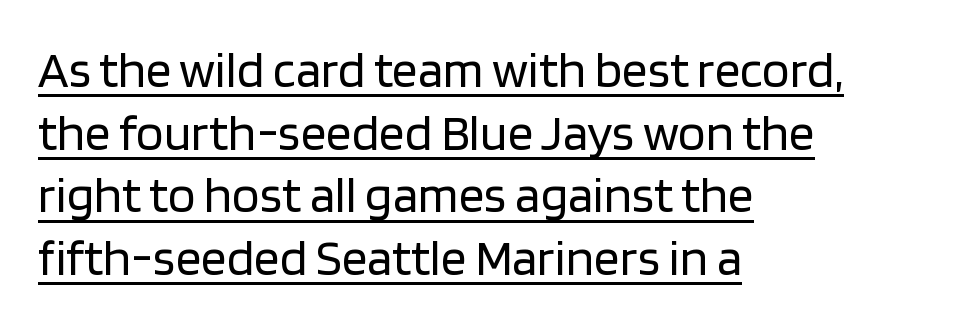
The image shows 51 px regular-weight sans-serif type, upright; set left-aligned, line spacing 1.23x, normal letter spacing, underlined; low stroke contrast and a large x-height.
